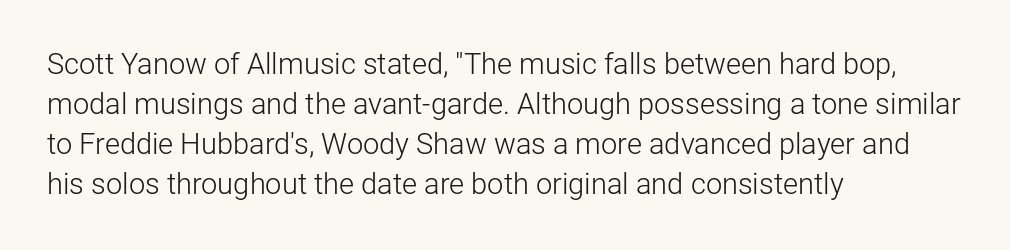
The image shows 29 px light sans-serif type, upright; set left-aligned, normal line spacing (1.38x), normal letter spacing, not underlined; low stroke contrast and a medium x-height.
